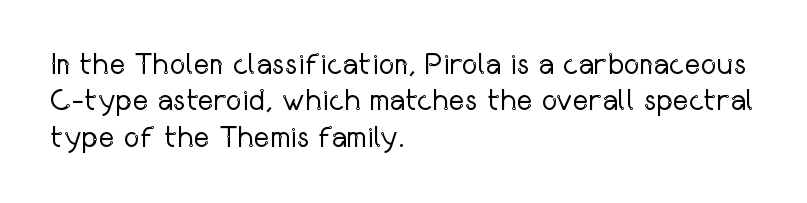
The image shows 30 px regular-weight, condensed sans-serif type, upright; set left-aligned, line spacing 1.21x, normal letter spacing, not underlined; low stroke contrast and a medium x-height.
